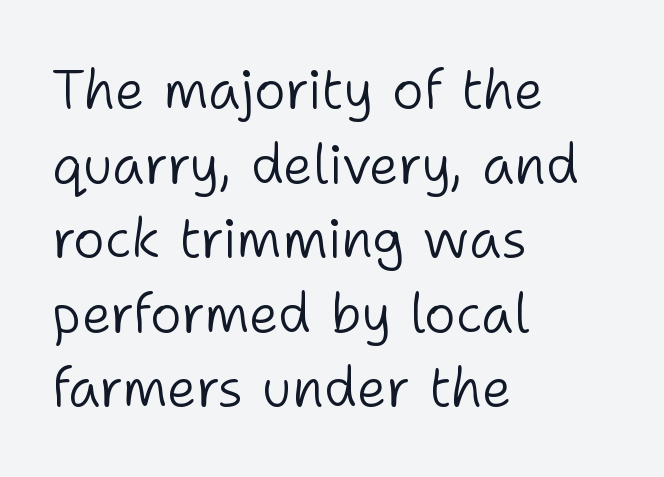
{"serif": "no", "italic": "no", "bold": "no", "weight": "light", "width": "normal", "stroke_contrast": "low", "x_height": "medium", "monospaced": "no", "underline": "no", "align": "left", "line_spacing": "normal", "line_spacing_ratio": 1.38, "letter_spacing": "normal", "letter_spacing_em": 0.0, "glyph_px": 54}
